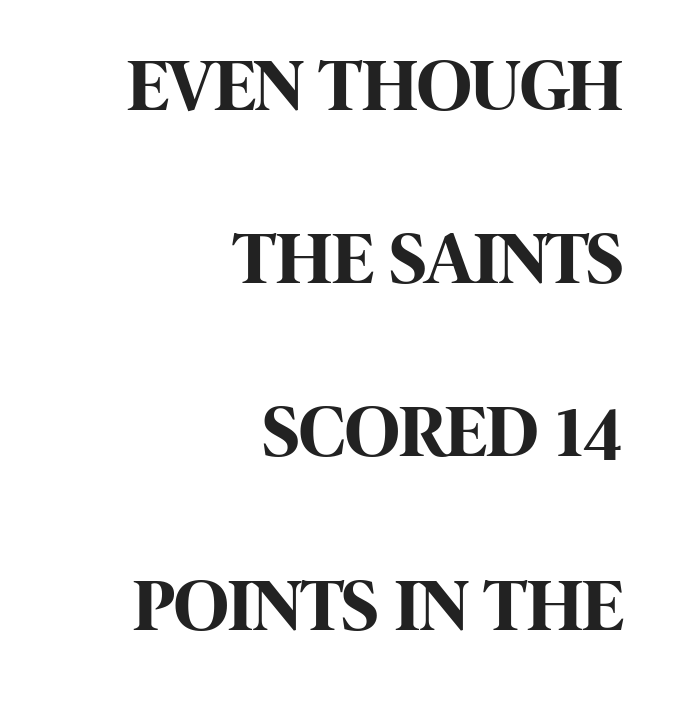
{"serif": "no", "italic": "no", "bold": "yes", "weight": "bold", "width": "condensed", "stroke_contrast": "high", "x_height": "large", "monospaced": "no", "underline": "no", "align": "right", "line_spacing": "loose", "line_spacing_ratio": 2.31, "letter_spacing": "normal", "letter_spacing_em": 0.0, "glyph_px": 75}
